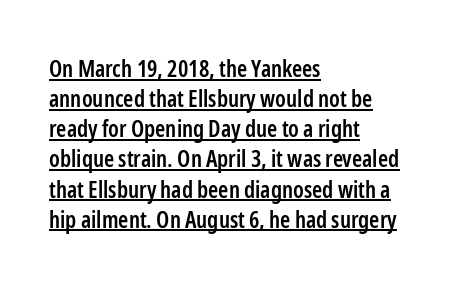
The image shows 23 px text type, upright; set left-aligned, normal line spacing (1.31x), normal letter spacing, underlined.
